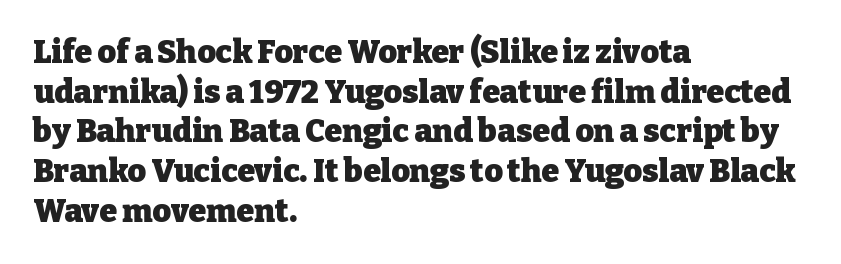
Is the letter spacing exaggerated? No — it looks like the ordinary default. Visually the block forms a straight wall on the left and a jagged coastline on the right. Type style note: has serifs. Proportional: the letters do not fall into vertical columns. Designer's note — italics off, roman on.
